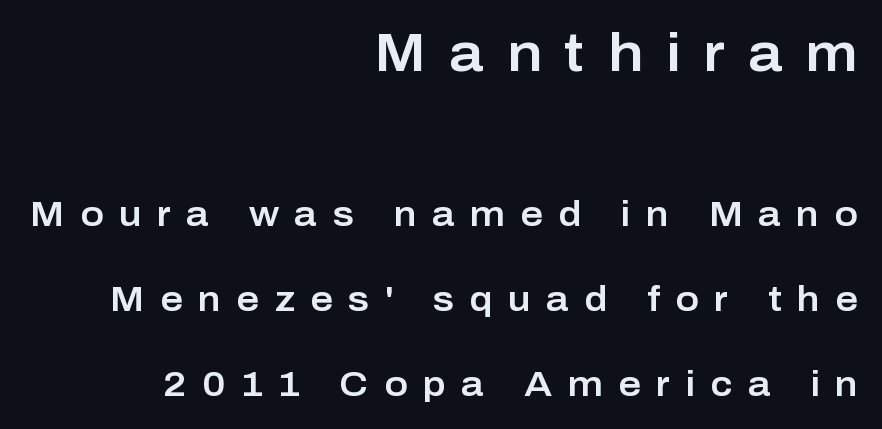
Q: Is the text italic (slanted)? A: No, it is upright.
Q: Is the typeface a serif or a sans-serif typeface? A: Sans-serif.
Q: Is the text underlined? A: No.
Q: How is the paragraph aligned? A: Right-aligned.
Q: Is the spacing between letters normal or unusually wide? A: Unusually wide.
Q: Is the spacing between lines tight, normal or loose? A: Loose.
Q: Which block of text is set in a larger size, the first (top) or the second (bottom)? A: The first (top) one.
Q: Width (condensed, normal, or wide)? A: Normal.
Q: Stroke contrast? A: Low.
Q: x-height? A: Medium.
Q: Monospaced? A: No.
